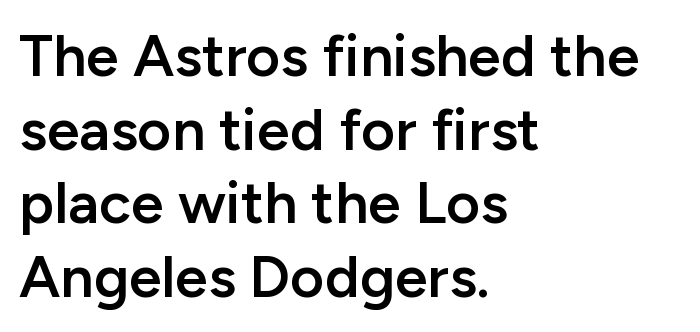
{"serif": "no", "italic": "no", "bold": "semi", "weight": "semibold", "width": "normal", "stroke_contrast": "low", "x_height": "medium", "monospaced": "no", "underline": "no", "align": "left", "line_spacing": "normal", "line_spacing_ratio": 1.25, "letter_spacing": "normal", "letter_spacing_em": 0.0, "glyph_px": 59}
